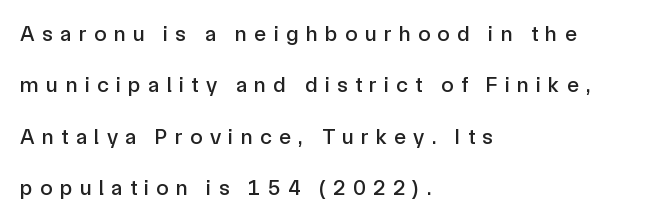
Q: Is the text italic (slanted)? A: No, it is upright.
Q: Is the text underlined? A: No.
Q: How is the paragraph aligned? A: Left-aligned.
Q: Is the spacing between letters normal or unusually wide? A: Unusually wide.
Q: Is the spacing between lines tight, normal or loose? A: Loose.
